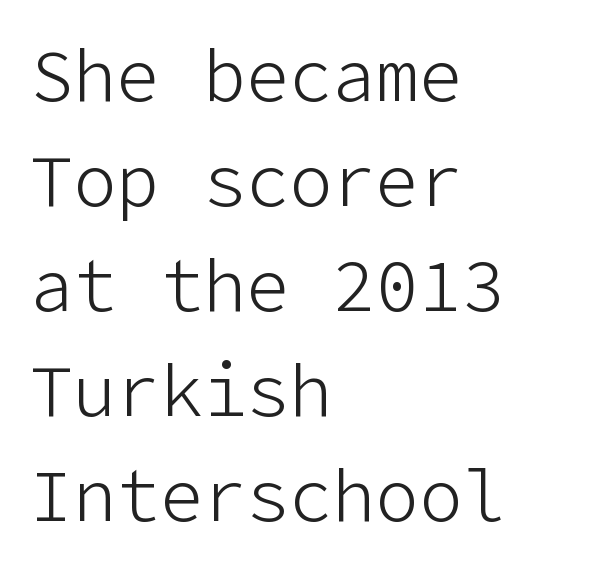
The image shows 72 px light sans-serif type, upright; set left-aligned, normal line spacing (1.46x), normal letter spacing, not underlined; low stroke contrast and a medium x-height.
